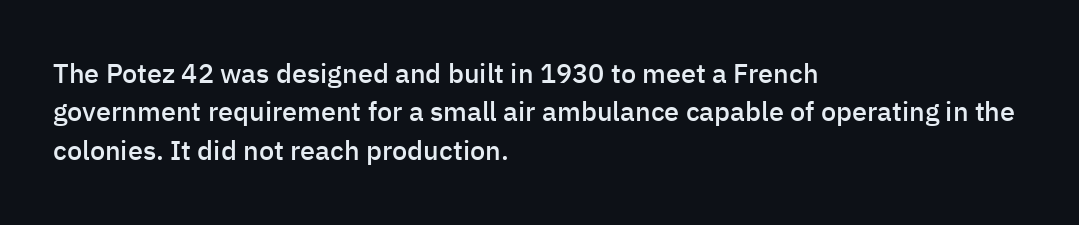
The lines in this sample share a left origin and differ only in where they stop. Does the leading feel generous? No, just average. Bare-footed words on every line. These lines were composed using upright roman letters.
